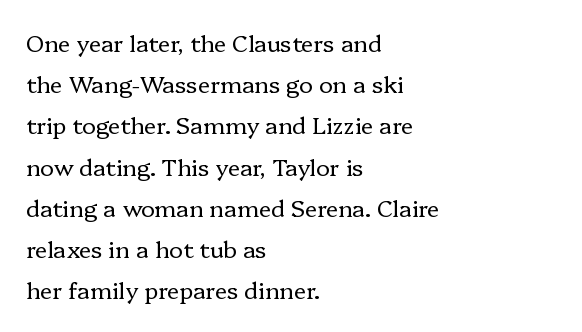
{"italic": "no", "bold": "no", "underline": "no", "align": "left", "line_spacing_ratio": 1.79, "letter_spacing": "normal", "letter_spacing_em": 0.0, "glyph_px": 23}
